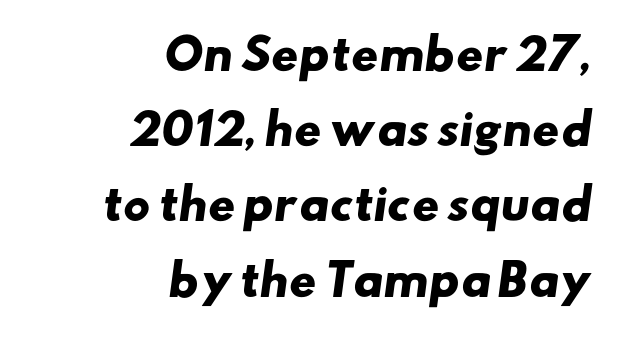
{"serif": "no", "bold": "yes", "weight": "heavy", "width": "wide", "stroke_contrast": "low", "x_height": "small", "monospaced": "no", "underline": "no", "align": "right", "line_spacing_ratio": 1.79, "letter_spacing": "normal", "letter_spacing_em": 0.0, "glyph_px": 42}
